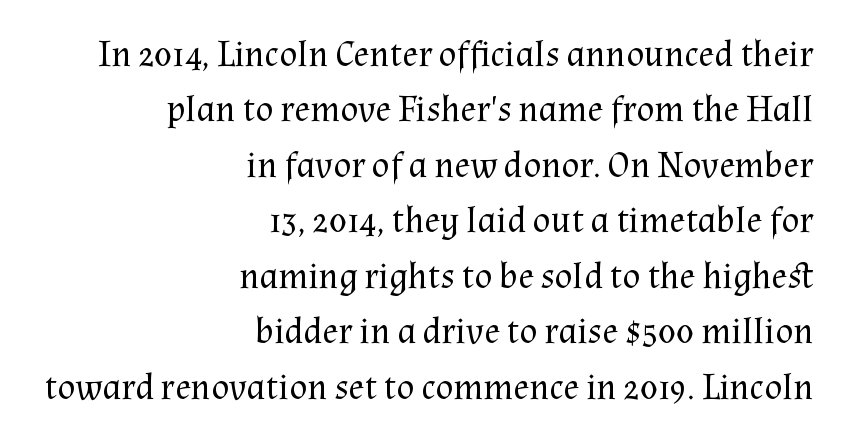
{"italic": "no", "bold": "no", "weight": "regular", "width": "normal", "stroke_contrast": "medium", "x_height": "medium", "monospaced": "no", "underline": "no", "align": "right", "line_spacing": "normal", "line_spacing_ratio": 1.5, "letter_spacing": "normal", "letter_spacing_em": 0.0, "glyph_px": 37}
